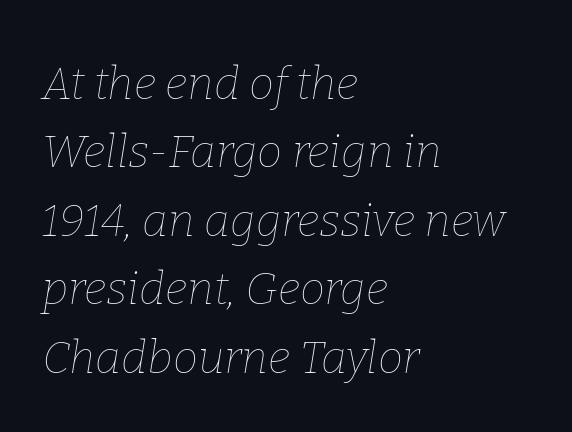
{"italic": "yes", "lean": "right", "slant_degrees": 9, "bold": "no", "weight": "thin", "width": "normal", "stroke_contrast": "low", "x_height": "medium", "monospaced": "no", "underline": "no", "align": "left", "line_spacing": "normal", "line_spacing_ratio": 1.52, "letter_spacing": "normal", "letter_spacing_em": 0.0, "glyph_px": 45}
